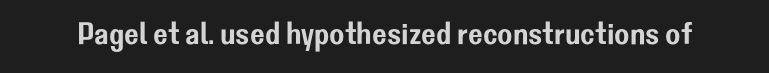
Italic? Not at all — the glyphs are vertical. Descender tails drop into unmarked territory. The glyphs in this specimen are sans serif. Spacing between characters is what you'd get straight out of the box.
